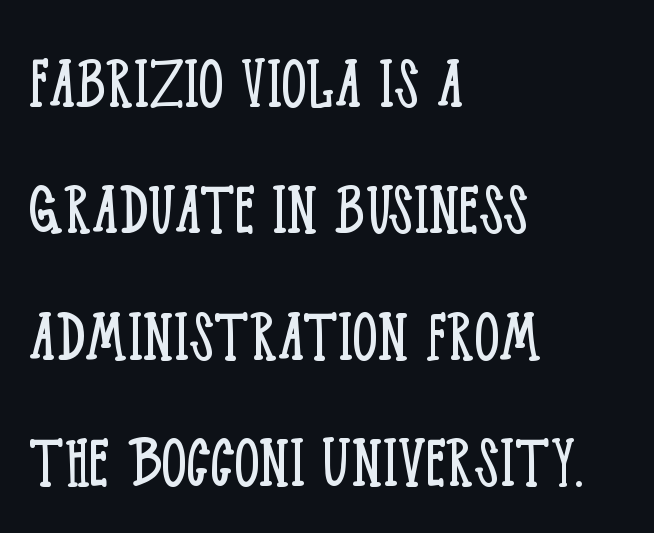
{"serif": "yes", "italic": "no", "bold": "no", "weight": "light", "width": "condensed", "stroke_contrast": "low", "x_height": "large", "monospaced": "no", "underline": "no", "align": "left", "line_spacing": "normal", "line_spacing_ratio": 1.6, "letter_spacing": "normal", "letter_spacing_em": 0.0, "glyph_px": 79}
